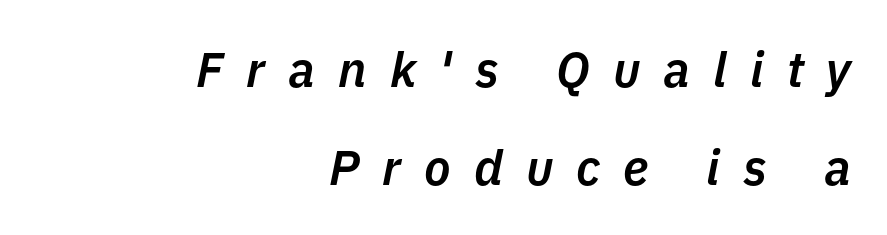
The image shows 49 px semibold type, italic (leaning right); set right-aligned, loose line spacing (2.0x), unusually wide letter spacing (+0.47 em), not underlined; low stroke contrast and a medium x-height.
